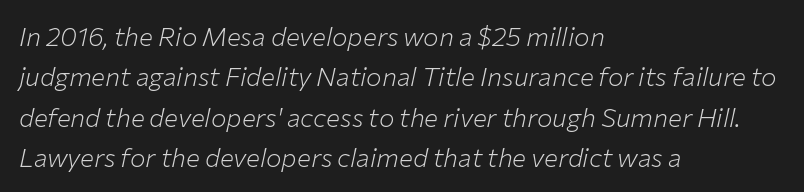
Q: Is the text bold? A: No.
Q: Is the text italic (slanted)? A: Yes, it leans right by about 12 degrees.
Q: Is the text underlined? A: No.
Q: How is the paragraph aligned? A: Left-aligned.
Q: Is the spacing between letters normal or unusually wide? A: Normal.
Q: Is the spacing between lines tight, normal or loose? A: Normal.
